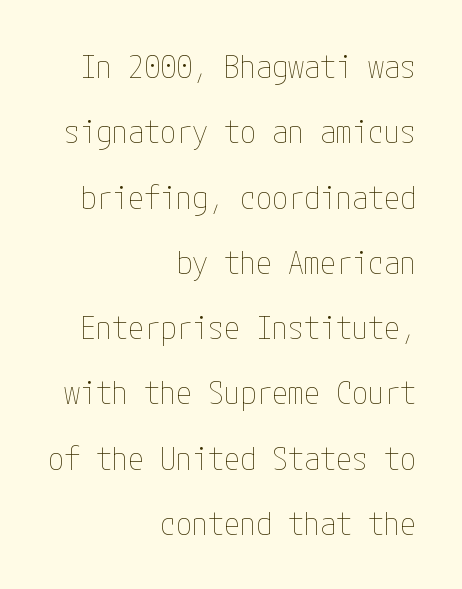
The image shows 32 px thin, condensed type, upright; set right-aligned, loose line spacing (2.04x), normal letter spacing, not underlined; low stroke contrast and a medium x-height.
